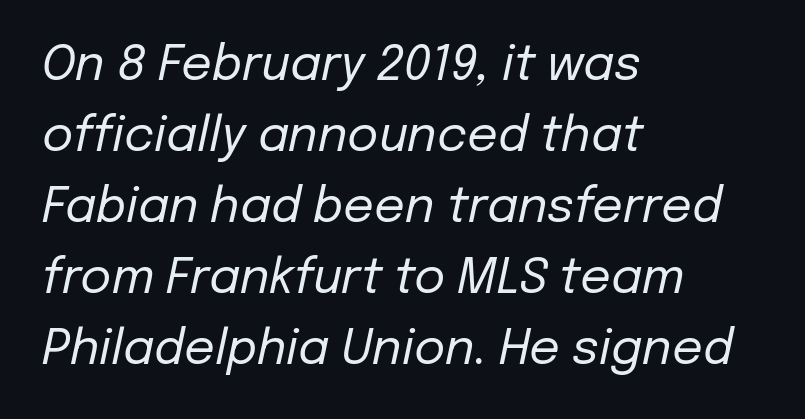
{"italic": "yes", "lean": "right", "slant_degrees": 12, "bold": "no", "weight": "regular", "width": "normal", "stroke_contrast": "low", "x_height": "medium", "monospaced": "no", "underline": "no", "align": "left", "line_spacing": "normal", "line_spacing_ratio": 1.48, "letter_spacing": "normal", "letter_spacing_em": 0.0, "glyph_px": 48}
